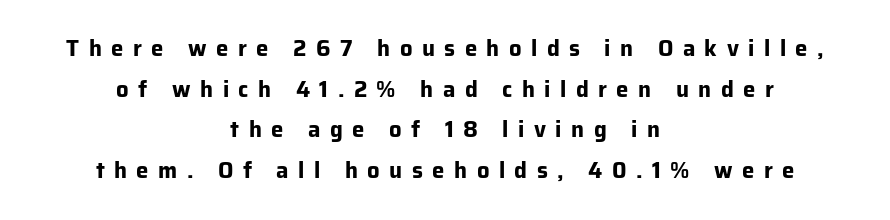
Students, this is bold: see how much ink each stroke carries. Short note: letters widely spaced. In terms of posture, this sample is upright. Check the space under the baseline: it is left empty. If you folded the block vertically in half, each line would mirror itself in length.
